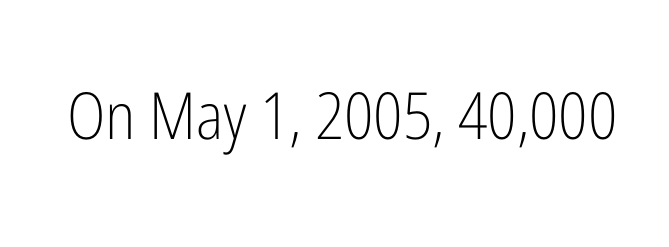
{"serif": "no", "italic": "no", "bold": "no", "weight": "light", "width": "condensed", "stroke_contrast": "low", "x_height": "medium", "monospaced": "no", "underline": "no", "letter_spacing": "normal", "letter_spacing_em": 0.0, "glyph_px": 65}
